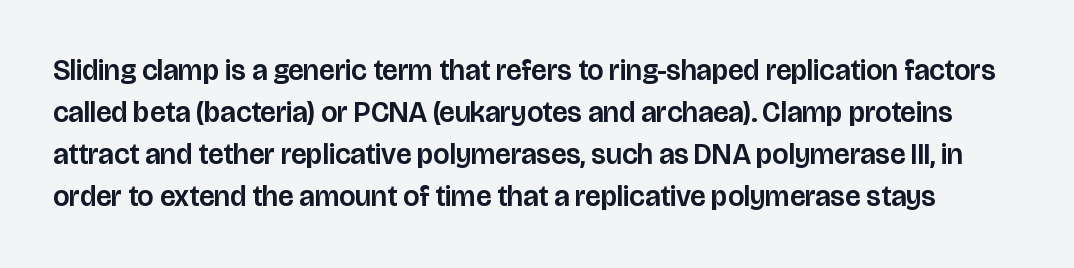
The image shows 29 px sans-serif type, upright; set normal line spacing (1.45x), normal letter spacing, not underlined; low stroke contrast and a large x-height.
